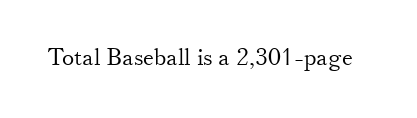
Q: Is the text bold? A: No.
Q: Is the text italic (slanted)? A: No, it is upright.
Q: Is the text underlined? A: No.
Q: Is the spacing between letters normal or unusually wide? A: Normal.
